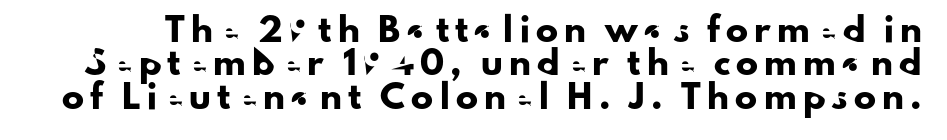
{"italic": "no", "underline": "no", "line_spacing": "normal", "line_spacing_ratio": 1.52, "letter_spacing": "wide", "letter_spacing_em": 0.29, "glyph_px": 22}
